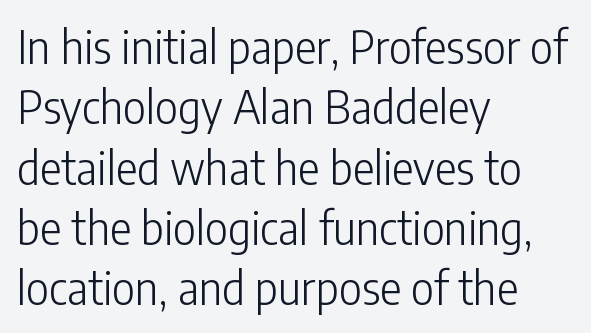
Q: Is the text bold? A: No.
Q: Is the text italic (slanted)? A: No, it is upright.
Q: Is the typeface a serif or a sans-serif typeface? A: Sans-serif.
Q: Is the text underlined? A: No.
Q: How is the paragraph aligned? A: Left-aligned.
Q: Is the spacing between letters normal or unusually wide? A: Normal.
Q: Is the spacing between lines tight, normal or loose? A: Normal.
Q: Width (condensed, normal, or wide)? A: Condensed.
Q: Stroke contrast? A: Low.
Q: x-height? A: Medium.
Q: Monospaced? A: No.
